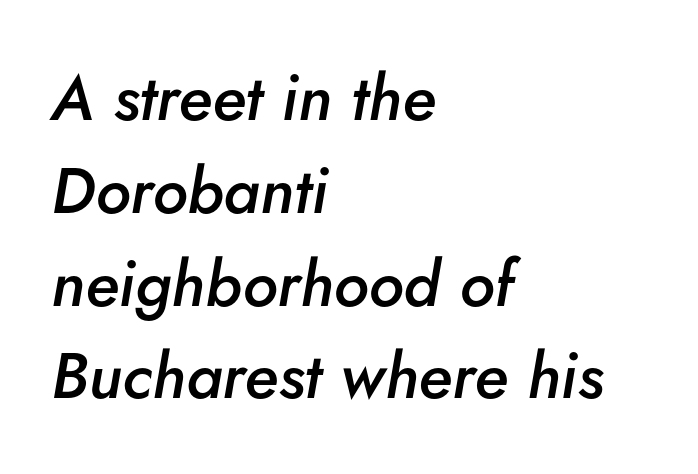
Q: Is the text bold? A: Semi-bold.
Q: Is the text italic (slanted)? A: Yes, it leans right by about 5 degrees.
Q: Is the text underlined? A: No.
Q: How is the paragraph aligned? A: Left-aligned.
Q: Is the spacing between letters normal or unusually wide? A: Normal.
Q: Is the spacing between lines tight, normal or loose? A: Normal.
Q: Width (condensed, normal, or wide)? A: Normal.
Q: Stroke contrast? A: Low.
Q: x-height? A: Small.
Q: Monospaced? A: No.
